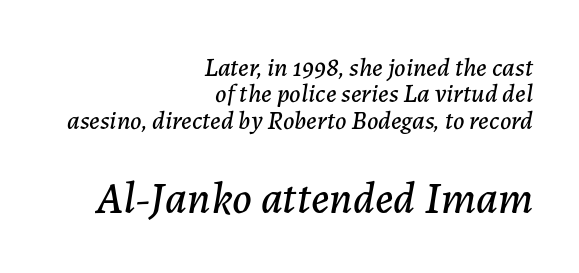
Q: Is the text italic (slanted)? A: Yes, it leans right by about 7 degrees.
Q: Is the text underlined? A: No.
Q: How is the paragraph aligned? A: Right-aligned.
Q: Is the spacing between letters normal or unusually wide? A: Normal.
Q: Is the spacing between lines tight, normal or loose? A: Tight.
Q: Which block of text is set in a larger size, the first (top) or the second (bottom)? A: The second (bottom) one.
Q: Width (condensed, normal, or wide)? A: Normal.
Q: Stroke contrast? A: Low.
Q: x-height? A: Medium.
Q: Monospaced? A: No.
